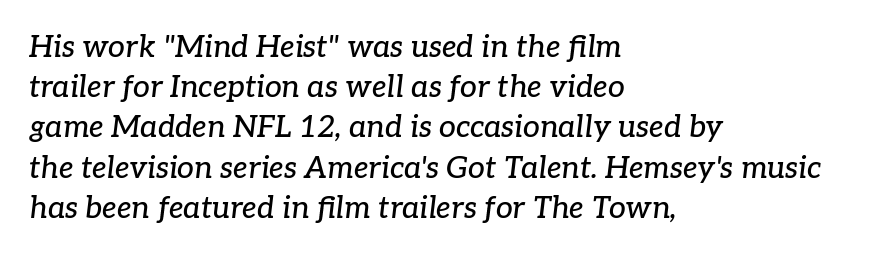
The image shows 30 px serif type, italic (leaning right); set left-aligned, normal line spacing (1.34x), normal letter spacing, not underlined; low stroke contrast and a medium x-height.
